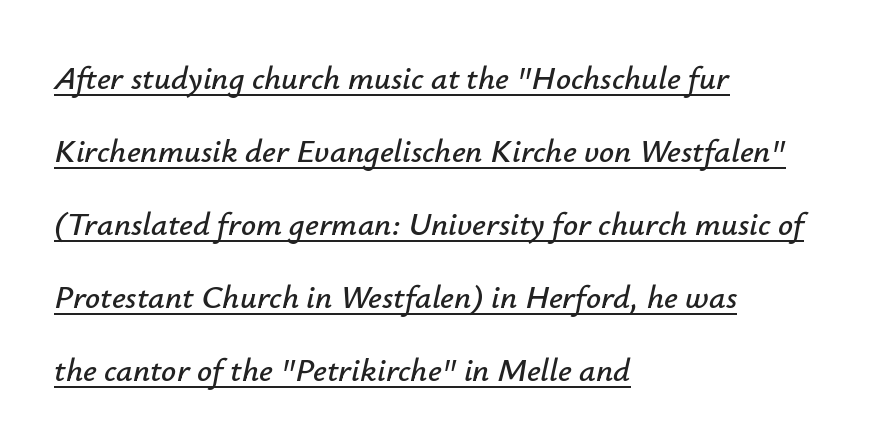
The image shows 33 px text type, italic (leaning right); set left-aligned, loose line spacing (2.21x), normal letter spacing, underlined; low stroke contrast and a small x-height.
